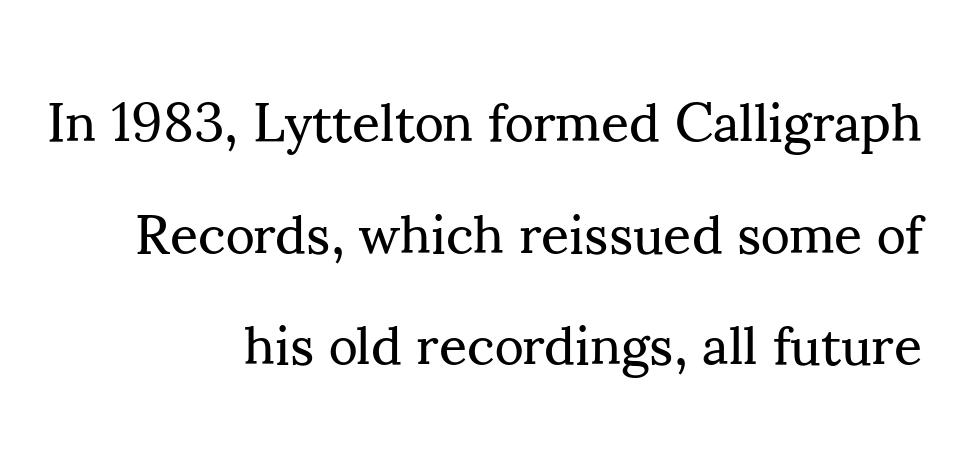
The type sits square on the baseline with zero lean. Caption: multi-line text, flush right, ragged left. Letters rest on an invisible, unmarked baseline. The font sits on the lighter half of the weight spectrum, regular included. These lines are rendered in a variable-pitch font. Airy leading.
